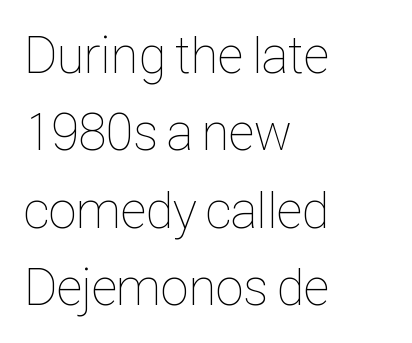
The face used here is proportionally spaced, like ordinary book or web type. Vertically, the passage feels balanced, rows spaced as you'd expect. The strokes are not fattened; the text isn't bold. This sample is left-justified, so line endings fall wherever the words run out. The foot of each line stays bare and open. Designer's note — italics off, roman on.
